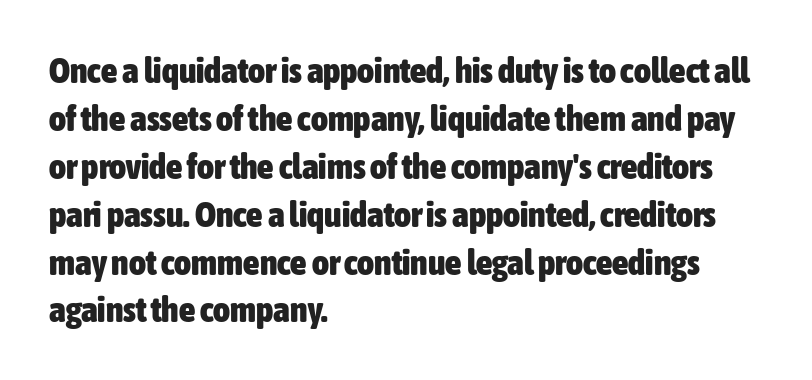
In CSS terms this would be text-align: left. Reading down the column, the eye jumps a familiar distance to each next line. Letters rest on an invisible, unmarked baseline. The rendering uses a bold face; every stroke is thick and dark. This rendering leaves character spacing at its baseline value. Posture: straight, roman, zero tilt.
